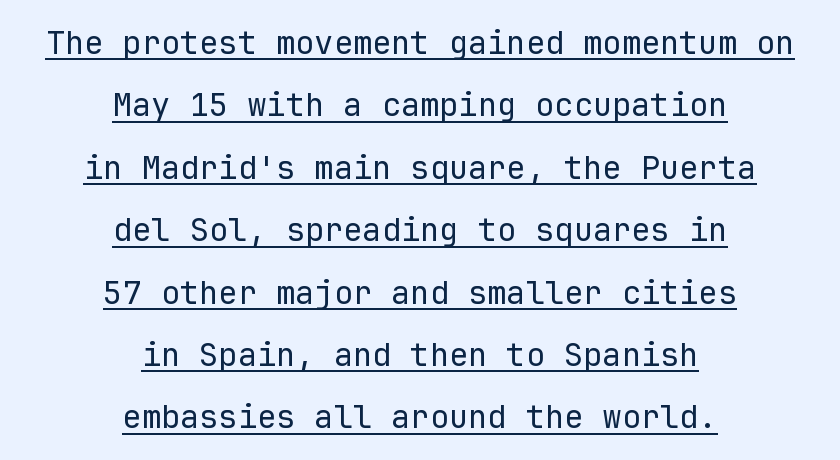
Q: Is the text bold? A: No.
Q: Is the text italic (slanted)? A: No, it is upright.
Q: Is the typeface a serif or a sans-serif typeface? A: Sans-serif.
Q: Is the text underlined? A: Yes.
Q: How is the paragraph aligned? A: Centered.
Q: Is the spacing between letters normal or unusually wide? A: Normal.
Q: Is the spacing between lines tight, normal or loose? A: Loose.
Q: Width (condensed, normal, or wide)? A: Normal.
Q: Stroke contrast? A: Low.
Q: x-height? A: Medium.
Q: Monospaced? A: Yes.
